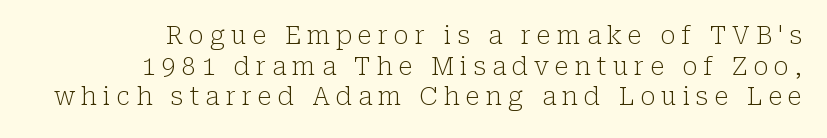
{"italic": "no", "bold": "no", "underline": "no", "line_spacing_ratio": 1.23, "letter_spacing": "wide", "letter_spacing_em": 0.24, "glyph_px": 25}
